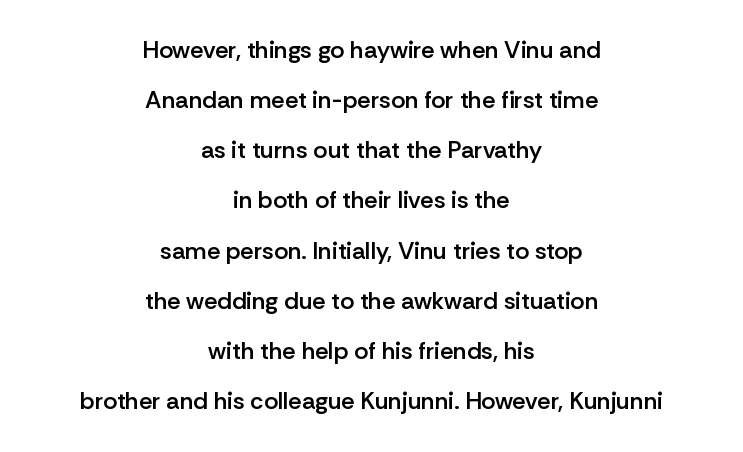
{"italic": "no", "bold": "semi", "underline": "no", "align": "center", "line_spacing": "loose", "line_spacing_ratio": 2.09, "letter_spacing": "normal", "letter_spacing_em": 0.0, "glyph_px": 24}
